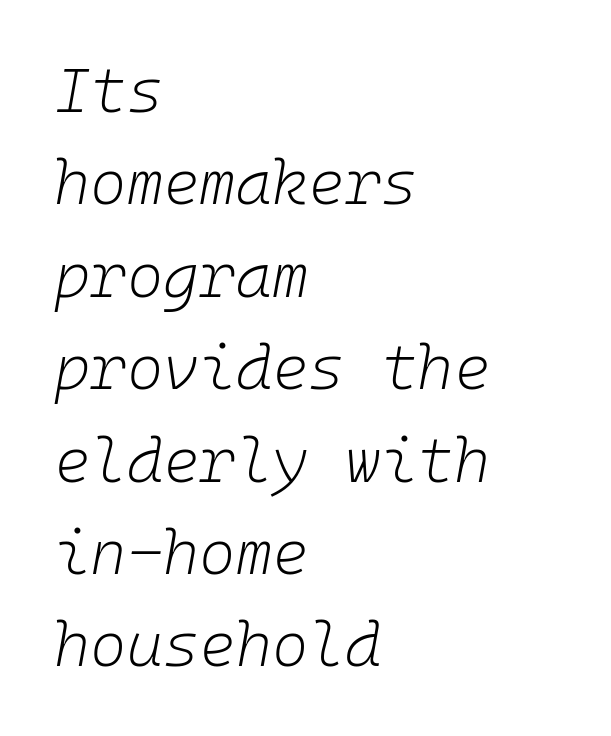
Unmarked baselines from the first word to the last. No chunkiness to these letters — they're not bold. Designer's note — italics engaged. Each letter, wide or thin by design, is forced into the same width here. Leading matches the norm, producing a regular column. This rendering uses left alignment, leaving the right contour irregular.
